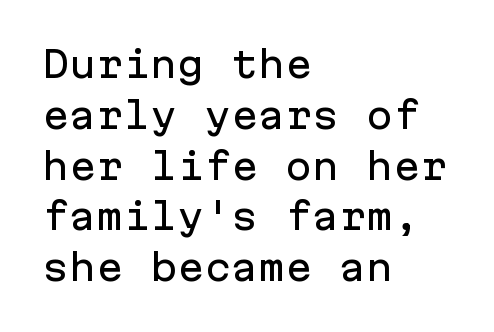
{"serif": "no", "italic": "no", "width": "normal", "stroke_contrast": "low", "x_height": "medium", "monospaced": "yes", "underline": "no", "align": "left", "line_spacing": "normal", "line_spacing_ratio": 1.41, "letter_spacing": "normal", "letter_spacing_em": 0.0, "glyph_px": 36}
